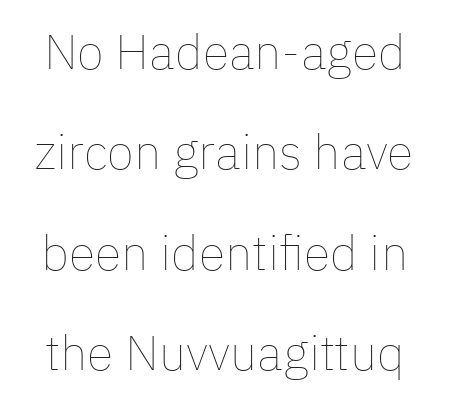
Q: Is the text bold? A: No.
Q: Is the text italic (slanted)? A: No, it is upright.
Q: Is the text underlined? A: No.
Q: Is the spacing between letters normal or unusually wide? A: Normal.
Q: Is the spacing between lines tight, normal or loose? A: Loose.
Q: Width (condensed, normal, or wide)? A: Normal.
Q: Stroke contrast? A: Low.
Q: x-height? A: Medium.
Q: Monospaced? A: No.
